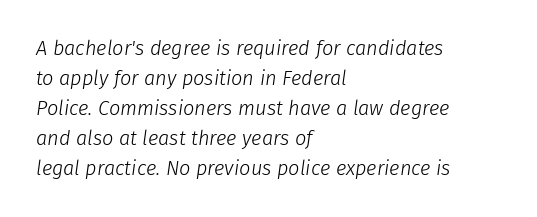
The image shows 20 px text type, italic (leaning right); set left-aligned, normal line spacing (1.5x), normal letter spacing, not underlined.
